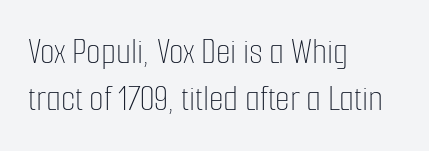
Q: Is the text bold? A: No.
Q: Is the text italic (slanted)? A: No, it is upright.
Q: Is the text underlined? A: No.
Q: How is the paragraph aligned? A: Left-aligned.
Q: Is the spacing between letters normal or unusually wide? A: Normal.
Q: Is the spacing between lines tight, normal or loose? A: Normal.
Q: Width (condensed, normal, or wide)? A: Condensed.
Q: Stroke contrast? A: Low.
Q: x-height? A: Medium.
Q: Monospaced? A: No.
